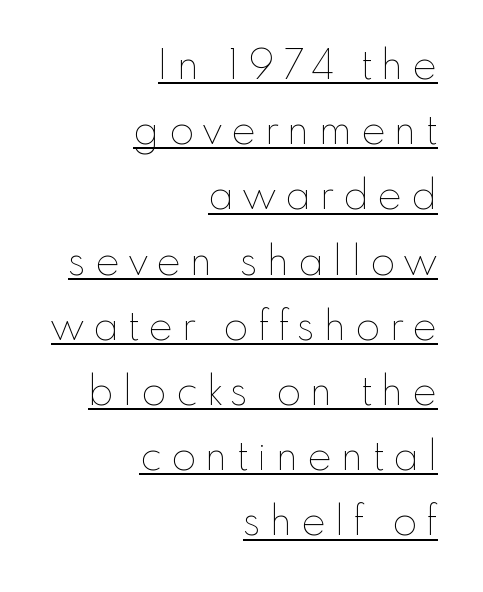
The image shows 41 px thin type, upright; set right-aligned, normal line spacing (1.59x), unusually wide letter spacing (+0.22 em), underlined; low stroke contrast and a small x-height.
